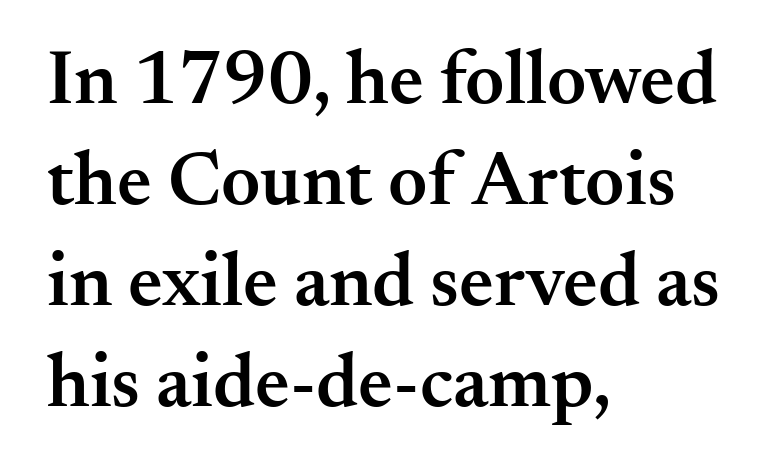
The image shows 76 px semibold serif type, upright; set left-aligned, normal line spacing (1.33x), normal letter spacing, not underlined; medium stroke contrast and a small x-height.
